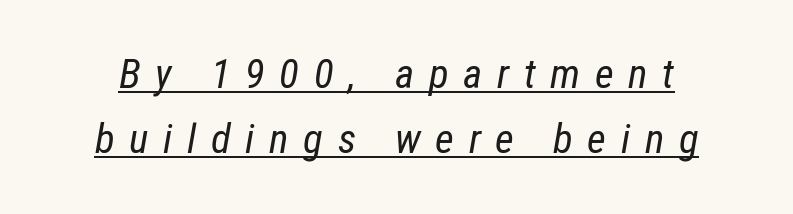
{"italic": "yes", "lean": "right", "slant_degrees": 12, "bold": "no", "weight": "regular", "width": "condensed", "stroke_contrast": "low", "x_height": "medium", "monospaced": "no", "underline": "yes", "line_spacing": "normal", "line_spacing_ratio": 1.59, "letter_spacing": "wide", "letter_spacing_em": 0.36, "glyph_px": 41}
